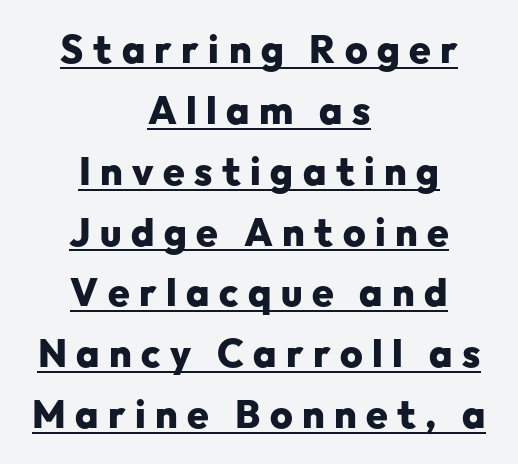
The image shows 39 px heavy sans-serif type, upright; set centered, normal line spacing (1.56x), unusually wide letter spacing (+0.24 em), underlined; low stroke contrast and a medium x-height.
